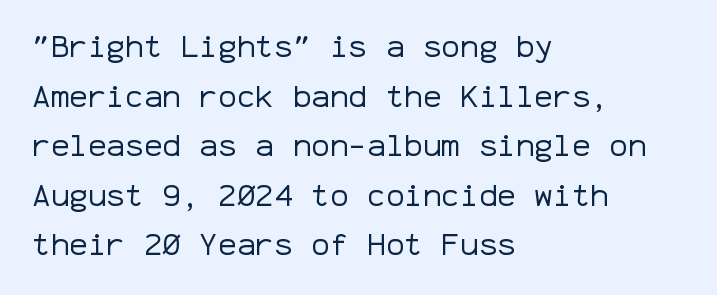
The image shows 31 px regular-weight sans-serif type, upright, monospaced; set left-aligned, normal line spacing (1.6x), normal letter spacing, not underlined; low stroke contrast and a medium x-height.
